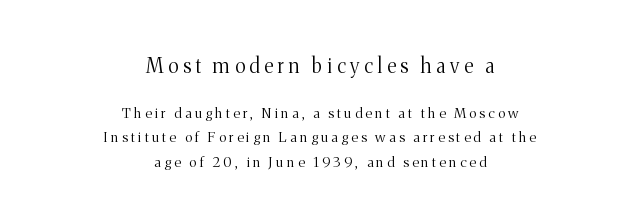
Horizontally, the lines are justified to the midpoint only. Descenders hang freely into open space. The tracking jumps out immediately: characters are airy and widely separated. No chunkiness to these letters — they're not bold. Quick note: not italic, upright. Does the bottom block carry the larger type? No, the top block does.
